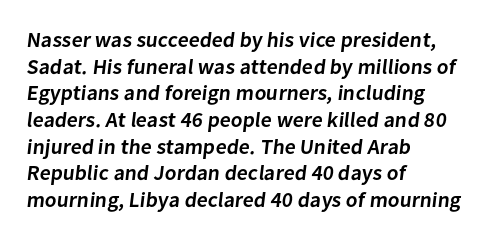
Q: Is the text bold? A: Semi-bold.
Q: Is the text underlined? A: No.
Q: How is the paragraph aligned? A: Left-aligned.
Q: Is the spacing between letters normal or unusually wide? A: Normal.
Q: Is the spacing between lines tight, normal or loose? A: Normal.
